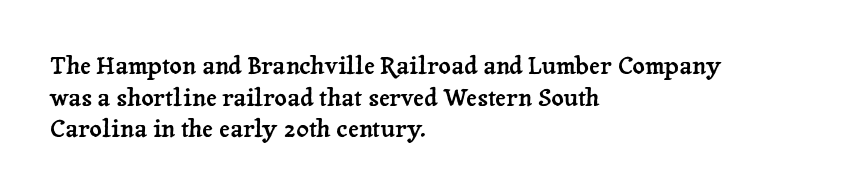
Q: Is the text italic (slanted)? A: No, it is upright.
Q: Is the text underlined? A: No.
Q: How is the paragraph aligned? A: Left-aligned.
Q: Is the spacing between letters normal or unusually wide? A: Normal.
Q: Is the spacing between lines tight, normal or loose? A: Normal.
